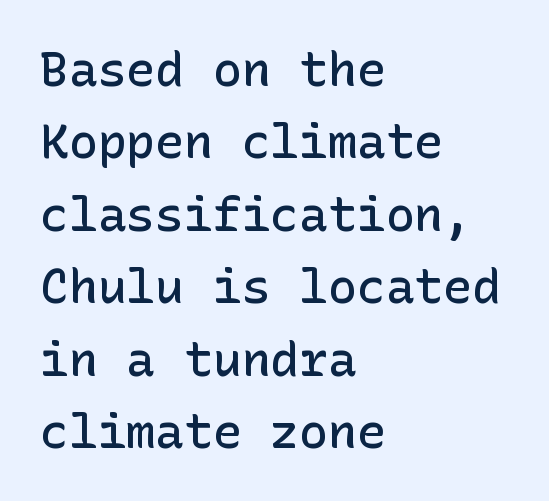
Q: Is the text bold? A: Semi-bold.
Q: Is the text italic (slanted)? A: No, it is upright.
Q: Is the typeface a serif or a sans-serif typeface? A: Sans-serif.
Q: Is the text underlined? A: No.
Q: How is the paragraph aligned? A: Left-aligned.
Q: Is the spacing between letters normal or unusually wide? A: Normal.
Q: Is the spacing between lines tight, normal or loose? A: Normal.
Q: Width (condensed, normal, or wide)? A: Normal.
Q: Stroke contrast? A: Low.
Q: x-height? A: Medium.
